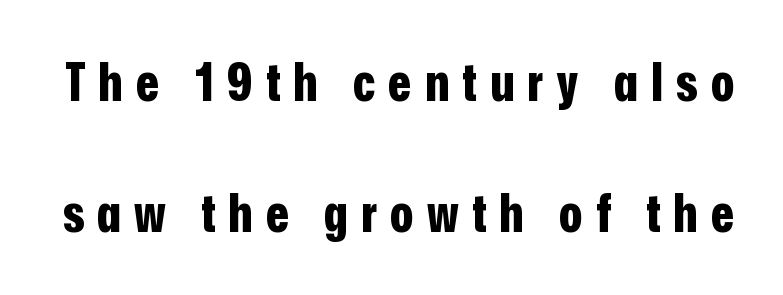
Q: Is the text bold? A: Yes.
Q: Is the text italic (slanted)? A: No, it is upright.
Q: Is the typeface a serif or a sans-serif typeface? A: Sans-serif.
Q: Is the text underlined? A: No.
Q: Is the spacing between letters normal or unusually wide? A: Unusually wide.
Q: Is the spacing between lines tight, normal or loose? A: Loose.
Q: Width (condensed, normal, or wide)? A: Condensed.
Q: Stroke contrast? A: Low.
Q: x-height? A: Medium.
Q: Monospaced? A: No.
